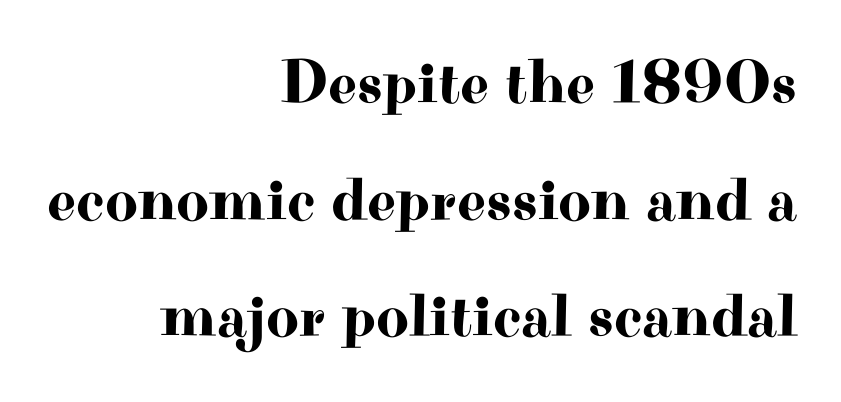
In terms of letterspacing, this is plain default setting. The lettering holds an erect, upright posture throughout. These lines are rendered in a variable-pitch font. Check the space under the baseline: it is left empty.
